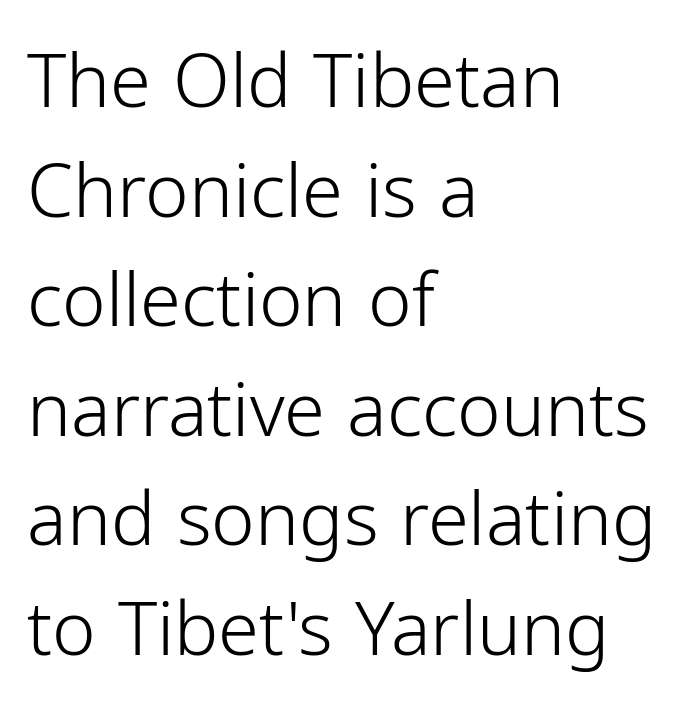
Q: Is the text bold? A: No.
Q: Is the text italic (slanted)? A: No, it is upright.
Q: Is the typeface a serif or a sans-serif typeface? A: Sans-serif.
Q: Is the text underlined? A: No.
Q: How is the paragraph aligned? A: Left-aligned.
Q: Is the spacing between letters normal or unusually wide? A: Normal.
Q: Is the spacing between lines tight, normal or loose? A: Normal.
Q: Width (condensed, normal, or wide)? A: Normal.
Q: Stroke contrast? A: Low.
Q: x-height? A: Medium.
Q: Monospaced? A: No.
